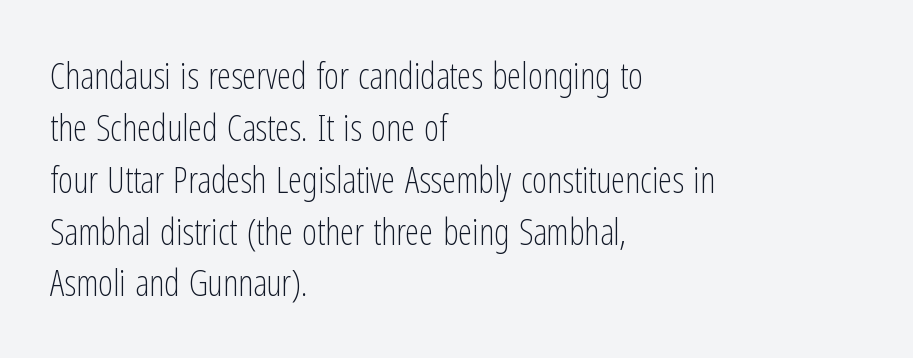
{"serif": "no", "italic": "no", "bold": "no", "weight": "light", "width": "condensed", "stroke_contrast": "low", "x_height": "medium", "monospaced": "no", "underline": "no", "align": "left", "line_spacing": "normal", "line_spacing_ratio": 1.44, "letter_spacing": "normal", "letter_spacing_em": 0.0, "glyph_px": 36}
